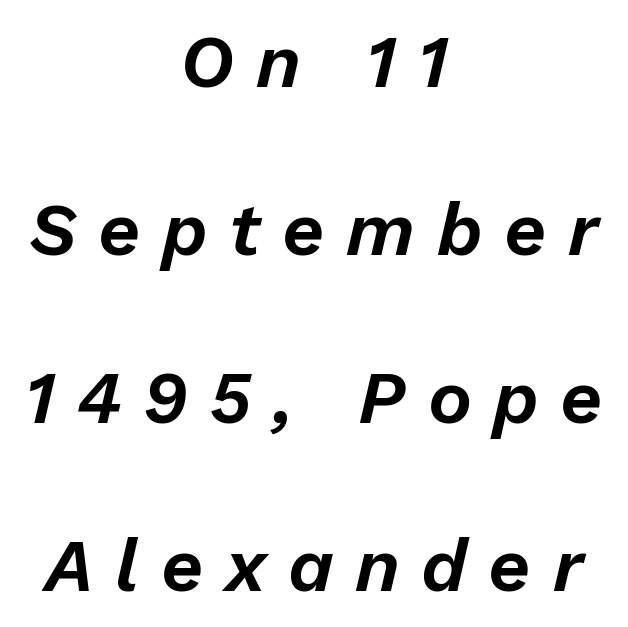
Q: Is the text italic (slanted)? A: Yes, it leans right by about 13 degrees.
Q: Is the text underlined? A: No.
Q: How is the paragraph aligned? A: Centered.
Q: Is the spacing between letters normal or unusually wide? A: Unusually wide.
Q: Is the spacing between lines tight, normal or loose? A: Loose.
Q: Width (condensed, normal, or wide)? A: Normal.
Q: Stroke contrast? A: Low.
Q: x-height? A: Medium.
Q: Monospaced? A: No.
